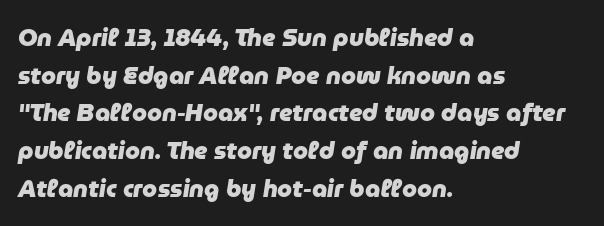
The image shows 24 px bold type, italic (leaning right); set left-aligned, normal line spacing (1.57x), normal letter spacing, not underlined.
